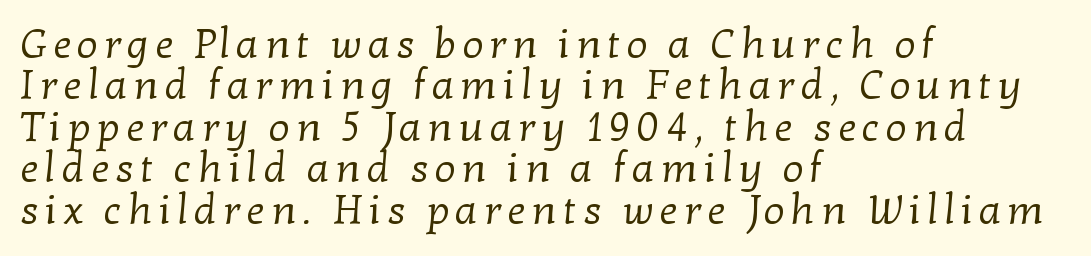
The image shows 41 px regular-weight serif type; set left-aligned, tight line spacing (1.01x), not underlined; low stroke contrast and a medium x-height.
